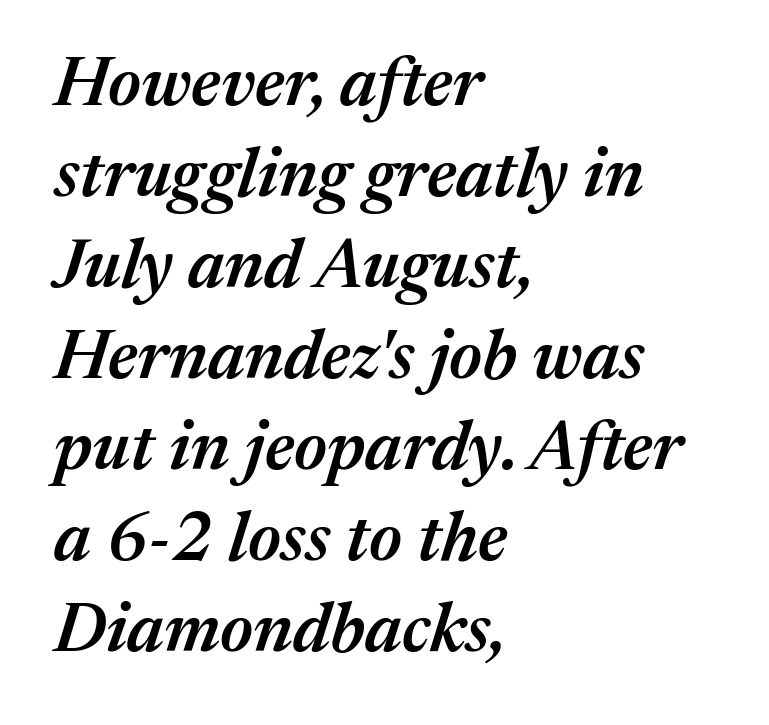
{"italic": "yes", "lean": "right", "slant_degrees": 17, "bold": "semi", "weight": "semibold", "width": "normal", "stroke_contrast": "medium", "x_height": "medium", "monospaced": "no", "underline": "no", "align": "left", "line_spacing": "normal", "line_spacing_ratio": 1.32, "letter_spacing": "normal", "letter_spacing_em": 0.0, "glyph_px": 69}
